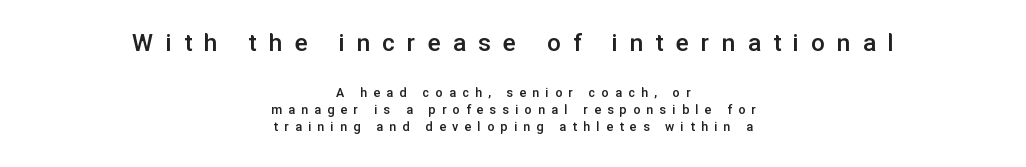
The image shows 27 px text type, upright; set centered, line spacing 1.22x, unusually wide letter spacing (+0.45 em), not underlined; the first (top) block is 1.93x larger.
